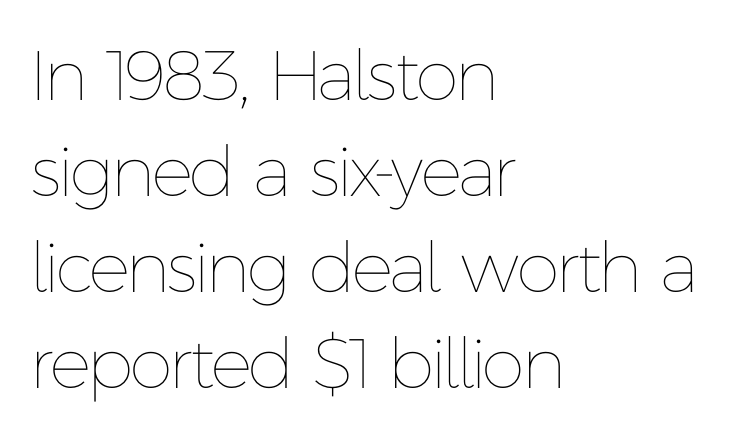
The image shows 70 px thin type, upright; set left-aligned, normal line spacing (1.37x), normal letter spacing, not underlined; low stroke contrast and a medium x-height.
